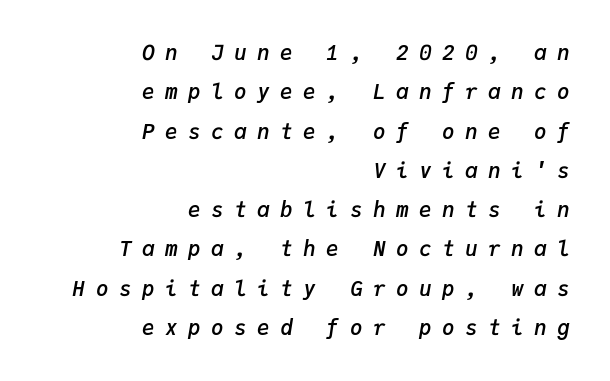
A typesetter would mark this as italic. Glyph-to-glyph distance is far greater than everyday printed text. Has an underline been added? It has not. The glyphs have the mass of a demibold cut, below bold.
